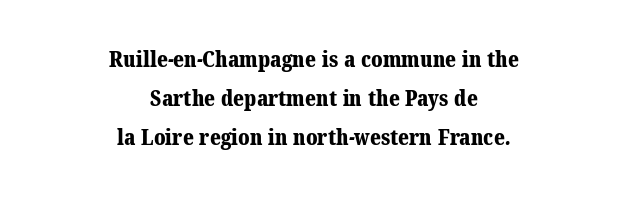
{"bold": "yes", "underline": "no", "align": "center", "line_spacing_ratio": 1.78, "letter_spacing": "normal", "letter_spacing_em": 0.0, "glyph_px": 22}
